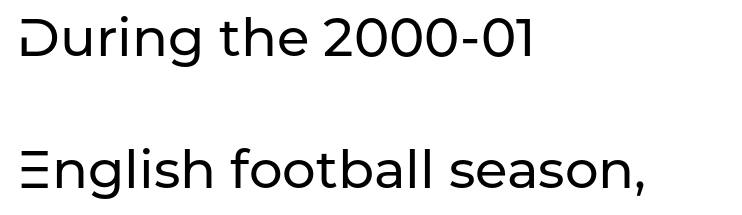
{"serif": "no", "italic": "no", "width": "normal", "stroke_contrast": "low", "x_height": "medium", "monospaced": "no", "underline": "no", "align": "left", "line_spacing": "loose", "line_spacing_ratio": 2.49, "letter_spacing": "normal", "letter_spacing_em": 0.0, "glyph_px": 53}
